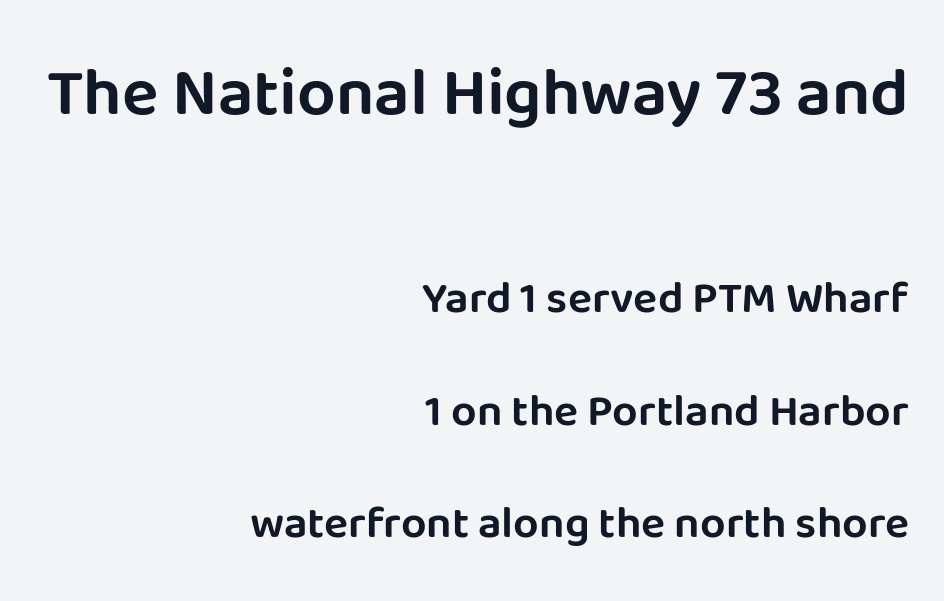
{"serif": "no", "italic": "no", "width": "normal", "stroke_contrast": "low", "x_height": "large", "monospaced": "no", "underline": "no", "align": "right", "line_spacing": "loose", "line_spacing_ratio": 2.5, "letter_spacing": "normal", "letter_spacing_em": 0.0, "larger_block": "first", "size_ratio": 1.51, "glyph_px": 68}
